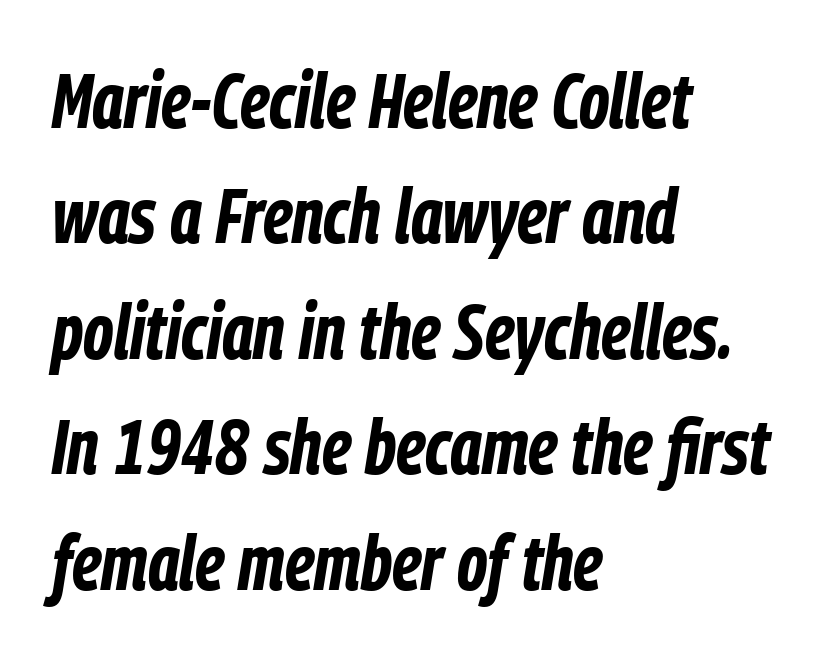
The image shows 78 px bold, condensed type, italic (leaning right); set left-aligned, normal line spacing (1.48x), normal letter spacing, not underlined; low stroke contrast and a medium x-height.
